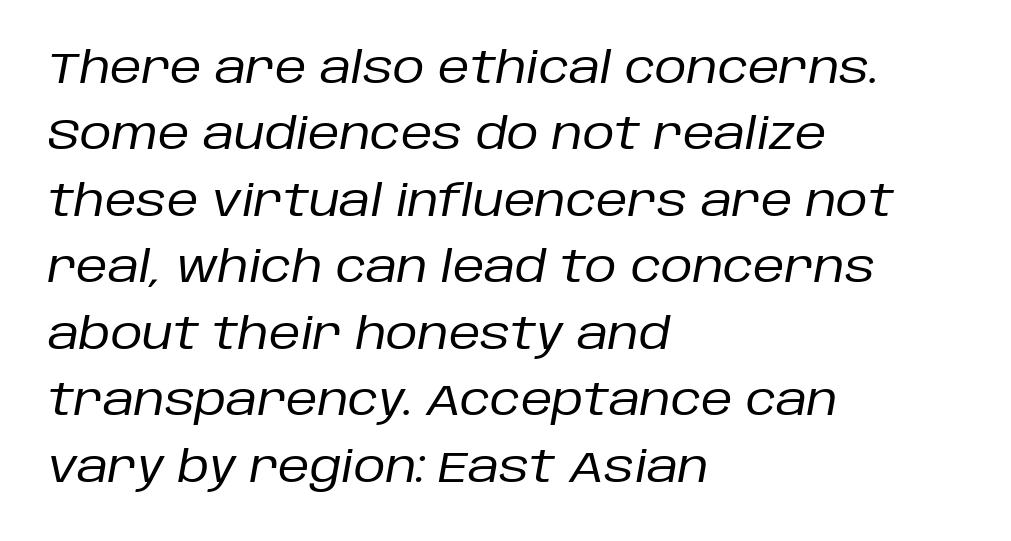
The image shows 44 px regular-weight type, italic (leaning right); set left-aligned, normal line spacing (1.51x), normal letter spacing, not underlined; low stroke contrast and a large x-height.
